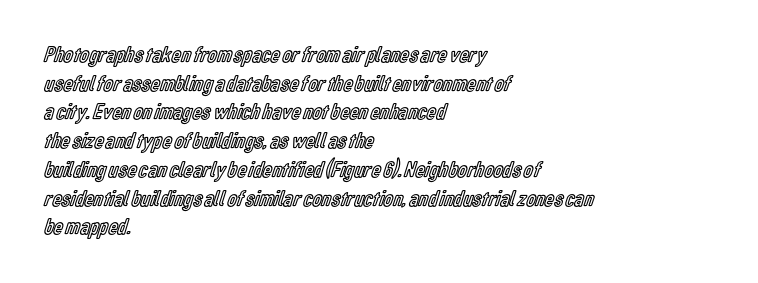
Q: Is the text italic (slanted)? A: Yes.
Q: Is the text underlined? A: No.
Q: How is the paragraph aligned? A: Left-aligned.
Q: Is the spacing between letters normal or unusually wide? A: Normal.
Q: Is the spacing between lines tight, normal or loose? A: Normal.
